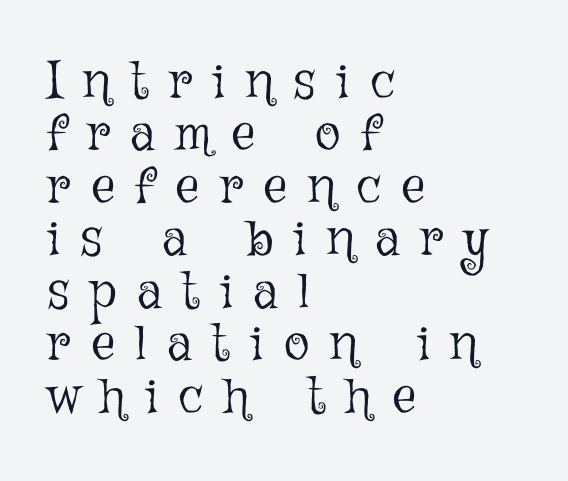
The image shows 53 px light type, upright; set left-aligned, tight line spacing (0.99x), unusually wide letter spacing (+0.39 em), not underlined; low stroke contrast and a medium x-height.
